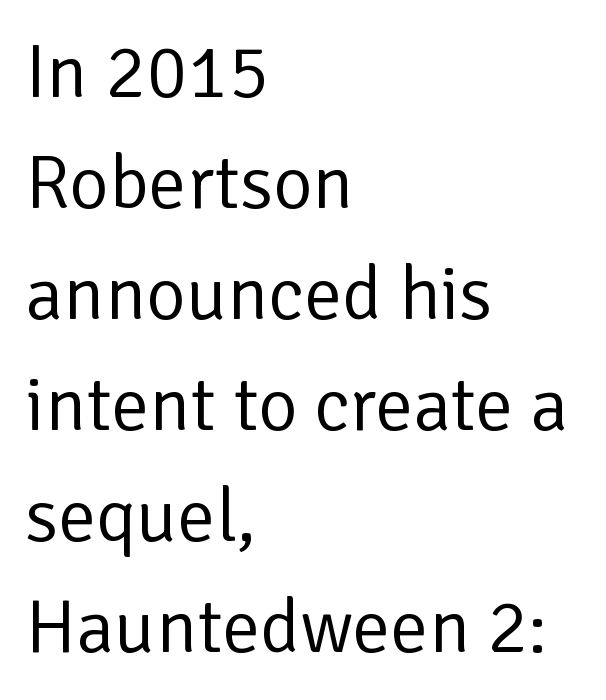
There is no visible air inserted between adjacent glyphs. A quiet, ordinary-to-light weight characterises the typeface. The strip under each line holds only bare page. A typesetter would call this proportional, since set widths differ per character.
